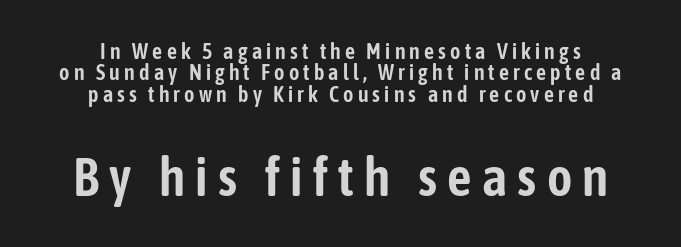
Casual observation: everything's sitting right in the middle. The area under the type is left untouched. Note the varied advance widths — an 'i' is clearly narrower than an 'm'. This rendering employs a face without finishing strokes, i.e., a sans-serif.
